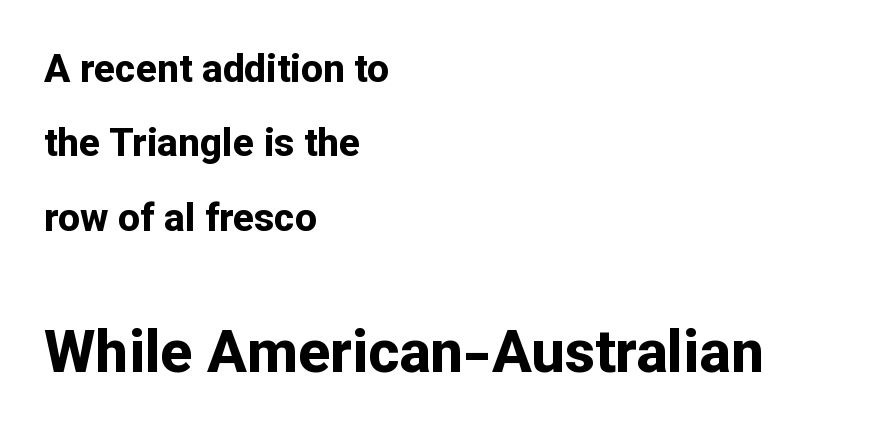
The rendering enlarges the type as you move from the upper chunk to the lower. In terms of posture, this sample is upright. A full-strength bold gives these letters their thick strokes. What stands out about the letter spacing? Nothing — it is the standard amount.
